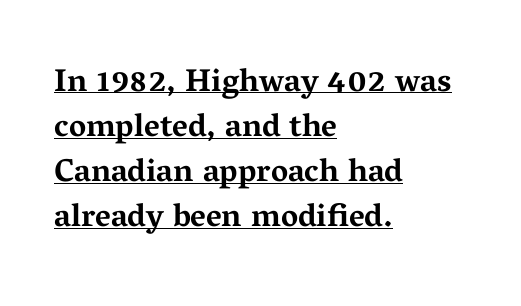
In designer terms, the underline attribute is active on this setting. Each letter keeps its own natural width here, so spacing adapts to shape. I'd describe the lettering as bold — thick and assertive. A roman cut, with each character standing at attention. Examine the stroke ends and you'll spot serifs. The lines are quadded left.
